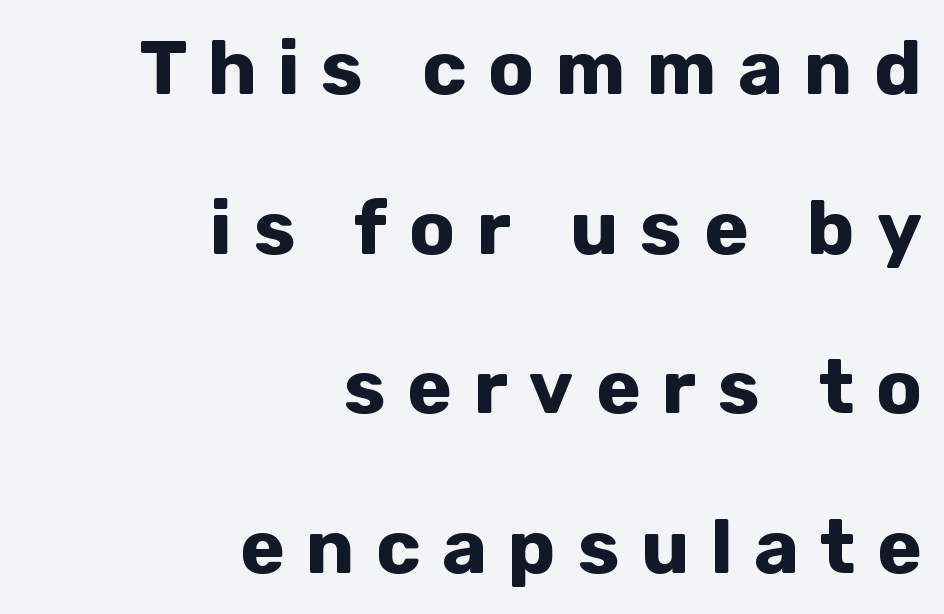
{"serif": "no", "italic": "no", "bold": "yes", "weight": "bold", "width": "normal", "stroke_contrast": "low", "x_height": "medium", "monospaced": "no", "underline": "no", "align": "right", "line_spacing": "loose", "line_spacing_ratio": 2.1, "letter_spacing": "wide", "letter_spacing_em": 0.28, "glyph_px": 76}
